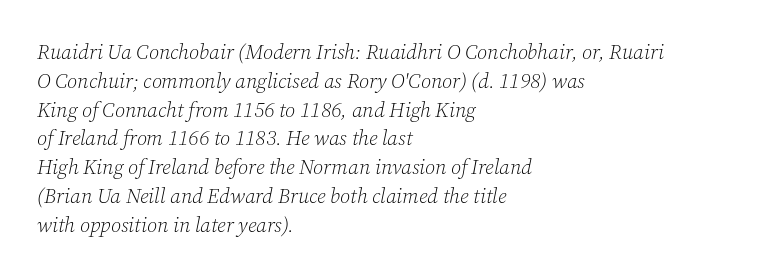
{"italic": "yes", "lean": "right", "slant_degrees": 12, "bold": "no", "underline": "no", "align": "left", "line_spacing": "normal", "line_spacing_ratio": 1.37, "letter_spacing": "normal", "letter_spacing_em": 0.0, "glyph_px": 21}
